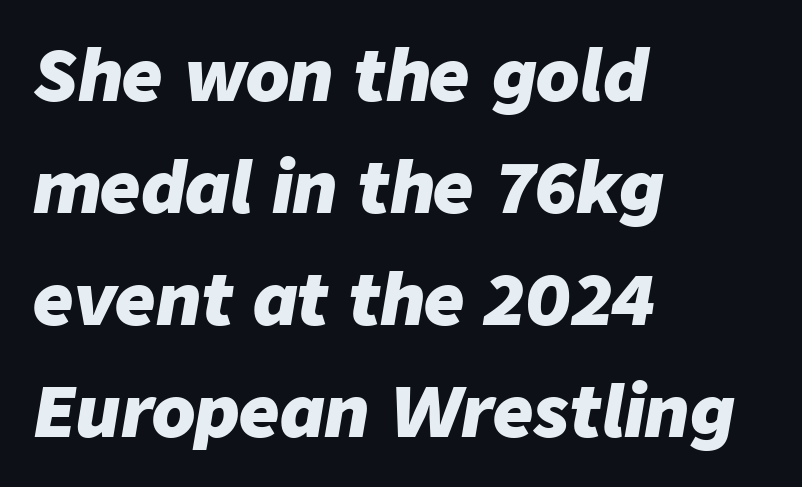
The designer left line spacing at the default. Students, note that the glyphs here touch the page at normal intervals. The passage is arranged the way most books set body copy — flush left. Beneath every word, the page is bare. These lines are rendered in a variable-pitch font. Strong, thick strokes mark this as bold type.
